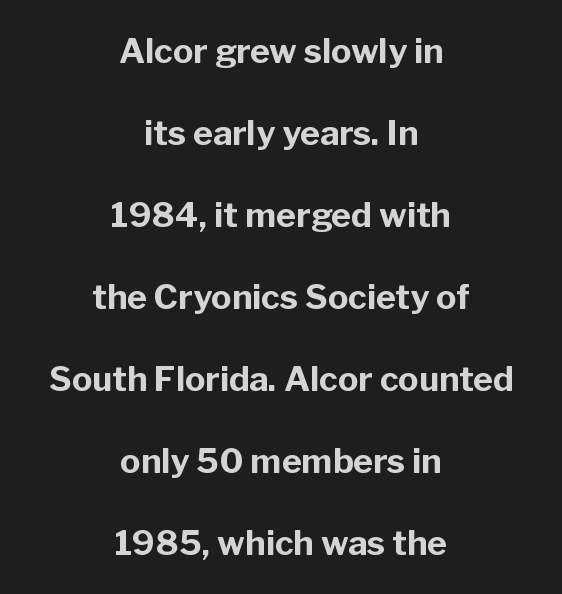
Q: Is the text bold? A: Yes.
Q: Is the text italic (slanted)? A: No, it is upright.
Q: Is the typeface a serif or a sans-serif typeface? A: Sans-serif.
Q: Is the text underlined? A: No.
Q: How is the paragraph aligned? A: Centered.
Q: Is the spacing between letters normal or unusually wide? A: Normal.
Q: Is the spacing between lines tight, normal or loose? A: Loose.
Q: Width (condensed, normal, or wide)? A: Normal.
Q: Stroke contrast? A: Low.
Q: x-height? A: Medium.
Q: Monospaced? A: No.
